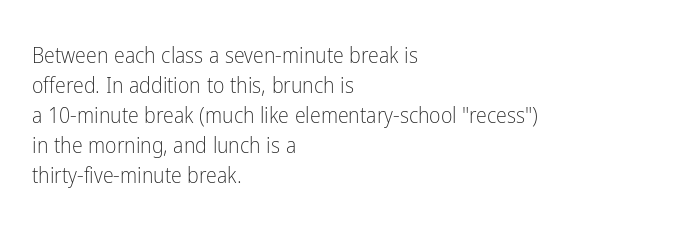
Q: Is the text bold? A: No.
Q: Is the text italic (slanted)? A: No, it is upright.
Q: Is the text underlined? A: No.
Q: How is the paragraph aligned? A: Left-aligned.
Q: Is the spacing between letters normal or unusually wide? A: Normal.
Q: Is the spacing between lines tight, normal or loose? A: Normal.
